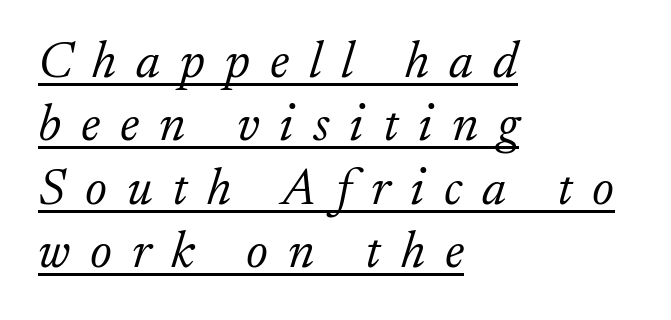
The image shows 52 px light serif type, italic (leaning right); set left-aligned, line spacing 1.22x, unusually wide letter spacing (+0.38 em), underlined; low stroke contrast and a small x-height.
